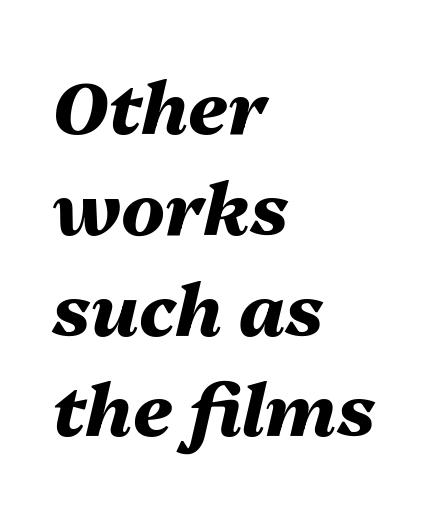
Q: Is the text bold? A: Yes.
Q: Is the text italic (slanted)? A: Yes, it leans right by about 13 degrees.
Q: Is the text underlined? A: No.
Q: How is the paragraph aligned? A: Left-aligned.
Q: Is the spacing between letters normal or unusually wide? A: Normal.
Q: Is the spacing between lines tight, normal or loose? A: Normal.
Q: Width (condensed, normal, or wide)? A: Normal.
Q: Stroke contrast? A: Medium.
Q: x-height? A: Medium.
Q: Monospaced? A: No.
